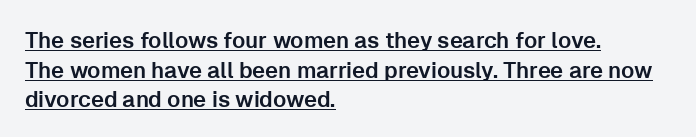
{"italic": "no", "underline": "yes", "align": "left", "line_spacing": "normal", "line_spacing_ratio": 1.35, "letter_spacing": "normal", "letter_spacing_em": 0.0, "glyph_px": 22}
